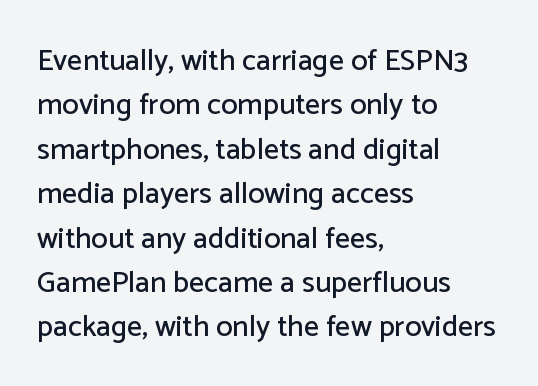
The image shows 30 px sans-serif type, upright; set left-aligned, normal line spacing (1.48x), normal letter spacing, not underlined; low stroke contrast and a medium x-height.
